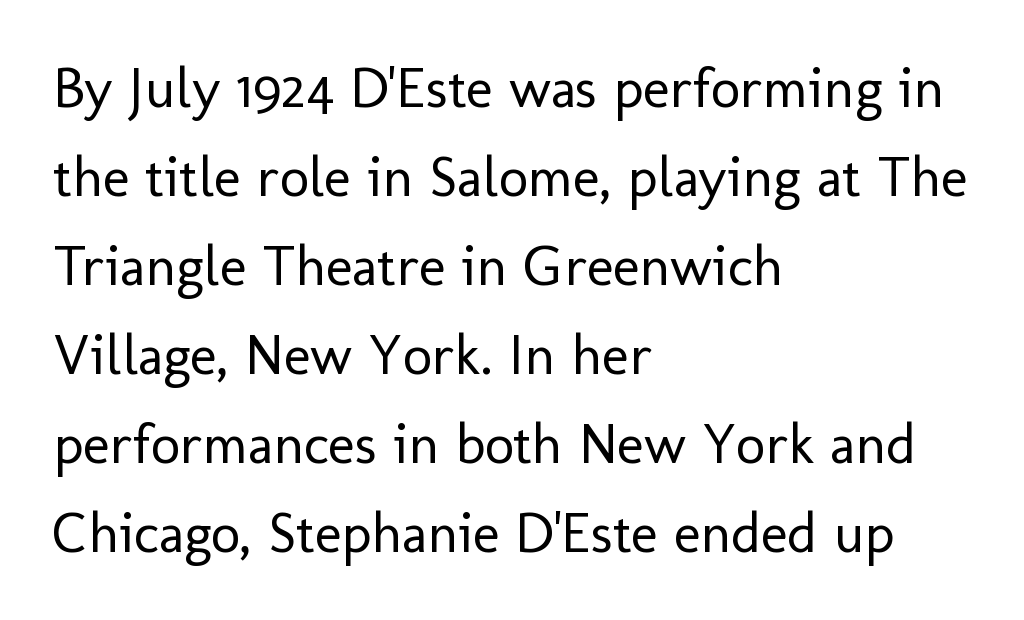
The image shows 57 px regular-weight sans-serif type, upright; set left-aligned, normal line spacing (1.56x), normal letter spacing, not underlined; low stroke contrast and a medium x-height.
